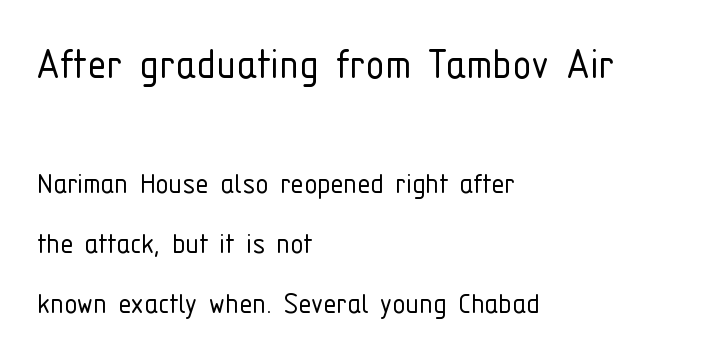
Spacing between characters is what you'd get straight out of the box. Descender tails drop into unmarked territory. The typography opts for an upright posture over an oblique one. Which chunk is bigger? The first one — the top block dwarfs the bottom.
